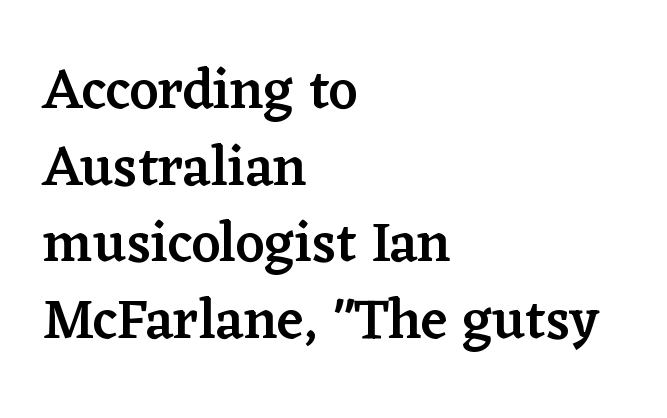
Q: Is the text bold? A: Semi-bold.
Q: Is the text italic (slanted)? A: No, it is upright.
Q: Is the typeface a serif or a sans-serif typeface? A: Serif.
Q: Is the text underlined? A: No.
Q: How is the paragraph aligned? A: Left-aligned.
Q: Is the spacing between letters normal or unusually wide? A: Normal.
Q: Is the spacing between lines tight, normal or loose? A: Normal.
Q: Width (condensed, normal, or wide)? A: Normal.
Q: Stroke contrast? A: Low.
Q: x-height? A: Medium.
Q: Monospaced? A: No.
